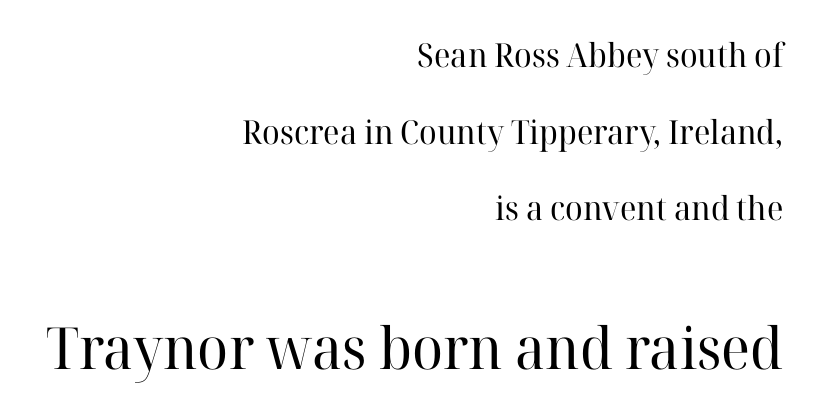
The image shows 58 px regular-weight serif type, upright; set right-aligned, loose line spacing (2.32x), normal letter spacing, not underlined; the second (bottom) block is 1.76x larger; high stroke contrast and a medium x-height.
